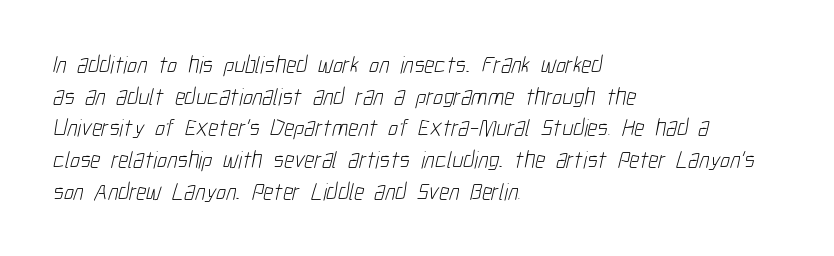
Q: Is the text bold? A: No.
Q: Is the text underlined? A: No.
Q: How is the paragraph aligned? A: Left-aligned.
Q: Is the spacing between letters normal or unusually wide? A: Normal.
Q: Is the spacing between lines tight, normal or loose? A: Normal.
